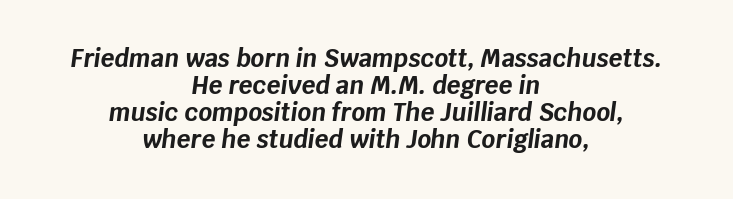
Q: Is the text bold? A: Yes.
Q: Is the text italic (slanted)? A: Yes, it leans right by about 8 degrees.
Q: Is the text underlined? A: No.
Q: How is the paragraph aligned? A: Centered.
Q: Is the spacing between letters normal or unusually wide? A: Normal.
Q: Is the spacing between lines tight, normal or loose? A: Tight.
